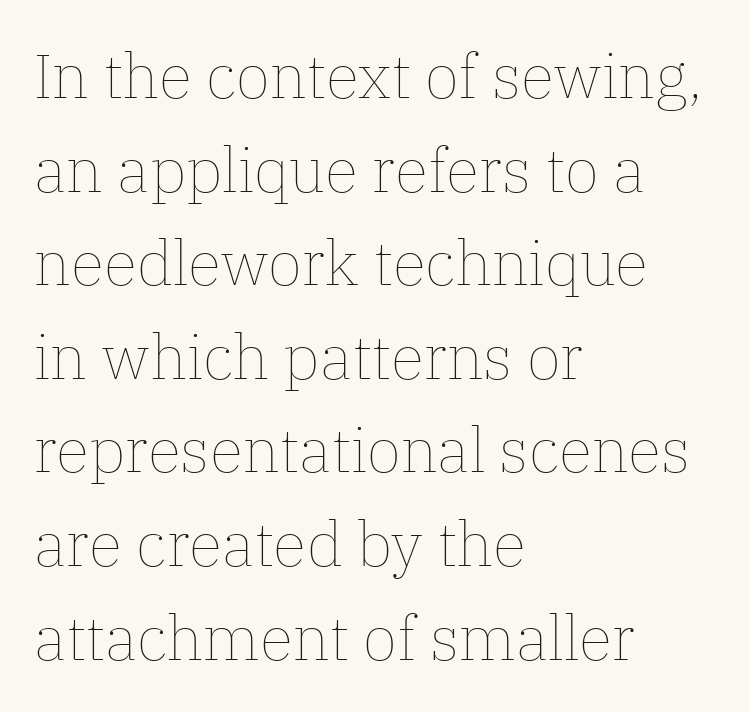
Layout note: lines flush left. Do the characters align in a grid? No, the font is proportional. These glyphs show unthickened strokes, regular width or finer. Quick note: interline space is typical. How are the letters spaced? Ordinarily, with no added tracking.
